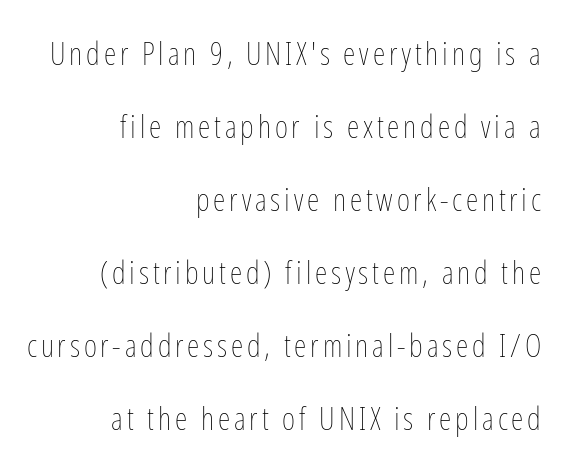
The image shows 32 px thin, condensed type, upright; set right-aligned, loose line spacing (2.28x), not underlined; low stroke contrast and a medium x-height.
